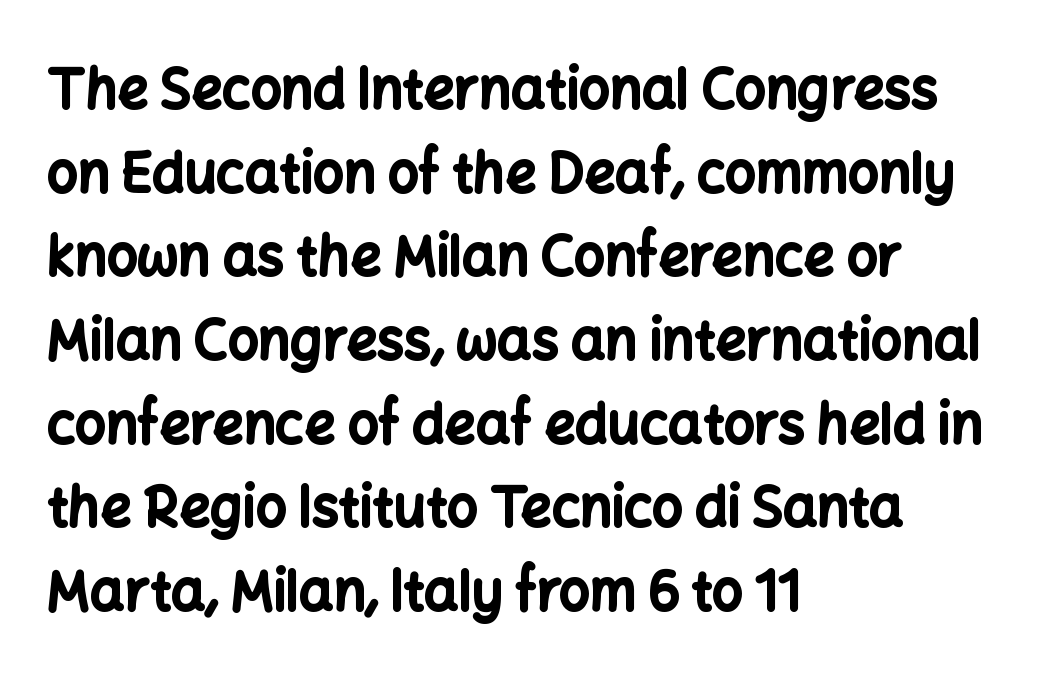
Q: Is the text bold? A: Yes.
Q: Is the text italic (slanted)? A: No, it is upright.
Q: Is the typeface a serif or a sans-serif typeface? A: Sans-serif.
Q: Is the text underlined? A: No.
Q: How is the paragraph aligned? A: Left-aligned.
Q: Is the spacing between letters normal or unusually wide? A: Normal.
Q: Is the spacing between lines tight, normal or loose? A: Normal.
Q: Width (condensed, normal, or wide)? A: Normal.
Q: Stroke contrast? A: Low.
Q: x-height? A: Medium.
Q: Monospaced? A: No.
